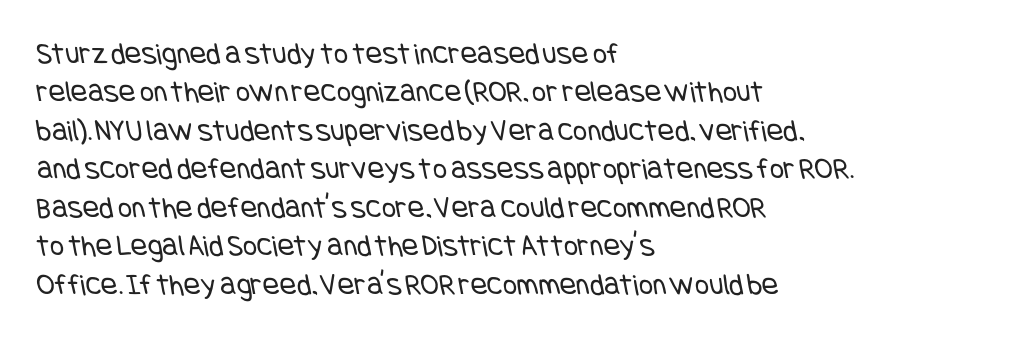
The passage shown has conventional tracking throughout. Notice how the passage keeps a crisp vertical edge on the left only. Nobody drew a line under any word here. Are there feet on the stems? There aren't — it's a sans. On a weight scale, this lands at 450 or below.
